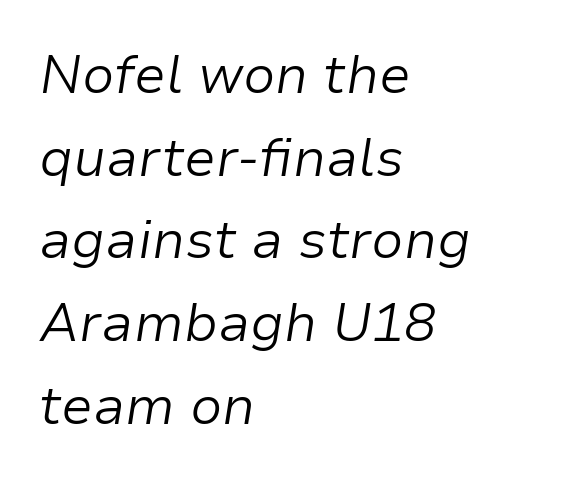
Q: Is the text bold? A: No.
Q: Is the text italic (slanted)? A: Yes, it leans right by about 9 degrees.
Q: Is the text underlined? A: No.
Q: How is the paragraph aligned? A: Left-aligned.
Q: Is the spacing between letters normal or unusually wide? A: Normal.
Q: Is the spacing between lines tight, normal or loose? A: Normal.
Q: Width (condensed, normal, or wide)? A: Normal.
Q: Stroke contrast? A: Low.
Q: x-height? A: Medium.
Q: Monospaced? A: No.
